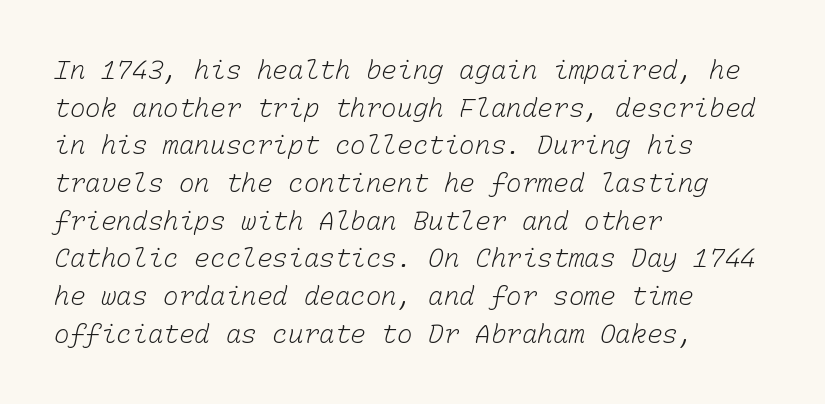
{"bold": "no", "underline": "no", "align": "left", "line_spacing": "normal", "line_spacing_ratio": 1.45, "letter_spacing": "normal", "letter_spacing_em": 0.0, "glyph_px": 26}
